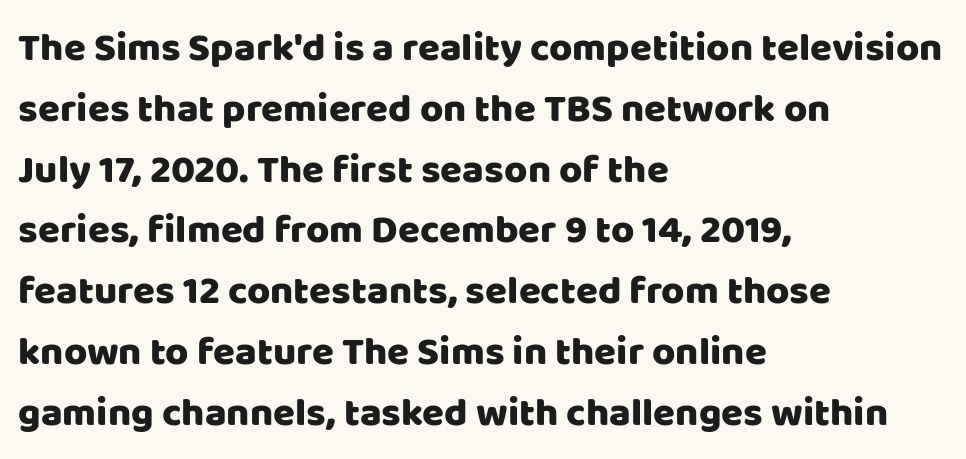
{"serif": "no", "italic": "no", "width": "normal", "stroke_contrast": "low", "x_height": "large", "monospaced": "no", "underline": "no", "align": "left", "line_spacing": "normal", "line_spacing_ratio": 1.52, "letter_spacing": "normal", "letter_spacing_em": 0.0, "glyph_px": 40}
